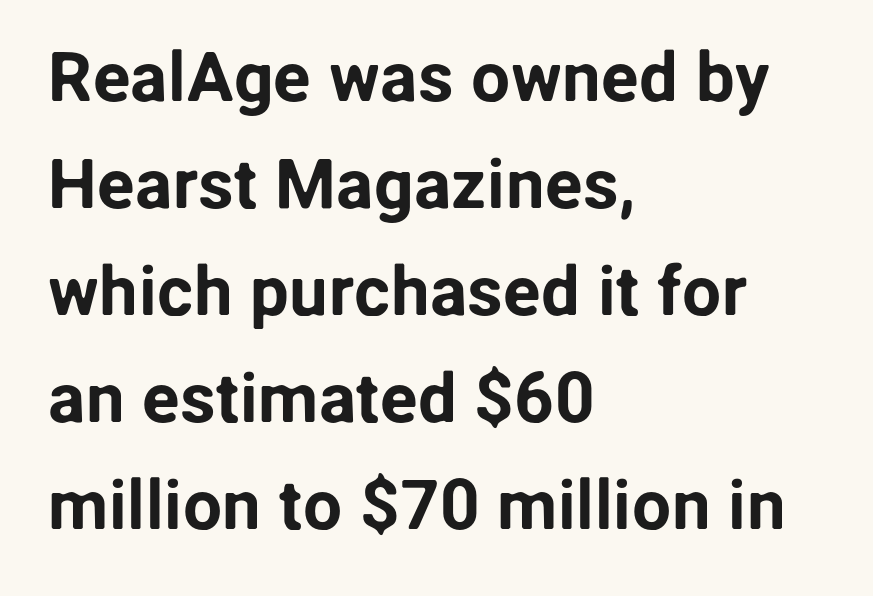
{"serif": "no", "italic": "no", "width": "normal", "stroke_contrast": "low", "x_height": "medium", "monospaced": "no", "underline": "no", "align": "left", "line_spacing": "normal", "line_spacing_ratio": 1.53, "letter_spacing": "normal", "letter_spacing_em": 0.0, "glyph_px": 70}
